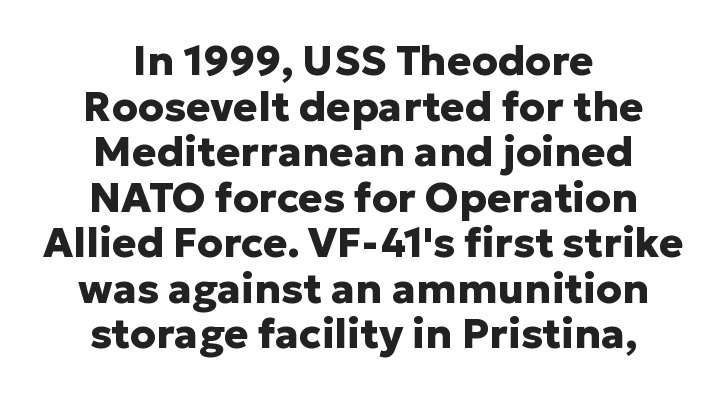
Q: Is the text bold? A: Yes.
Q: Is the text italic (slanted)? A: No, it is upright.
Q: Is the typeface a serif or a sans-serif typeface? A: Sans-serif.
Q: Is the text underlined? A: No.
Q: How is the paragraph aligned? A: Centered.
Q: Is the spacing between letters normal or unusually wide? A: Normal.
Q: Is the spacing between lines tight, normal or loose? A: Tight.
Q: Width (condensed, normal, or wide)? A: Normal.
Q: Stroke contrast? A: Low.
Q: x-height? A: Medium.
Q: Monospaced? A: No.
